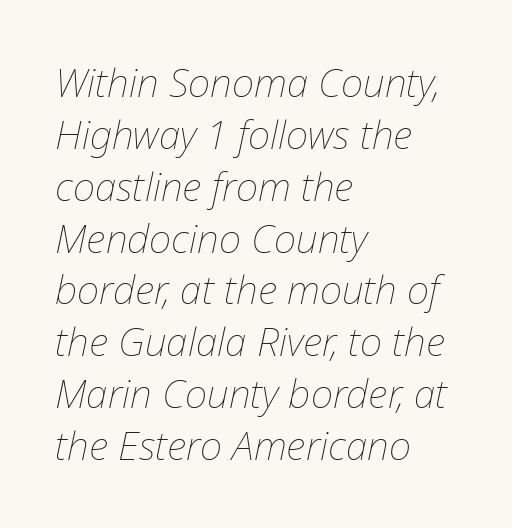
This rendering uses left alignment, leaving the right contour irregular. The letters advance in unequal steps, a hallmark of proportional type. These lines were composed using italics. Observe the ordinary spacing: letters are neighbours, not strangers. Vertically, the passage feels balanced, rows spaced as you'd expect. The strokes carry an ordinary text weight at most.
